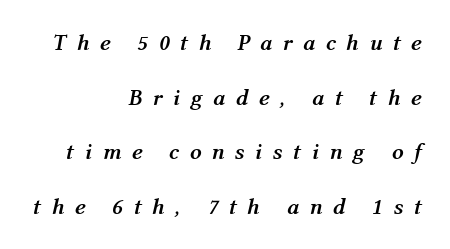
{"italic": "yes", "lean": "right", "slant_degrees": 12, "bold": "yes", "underline": "no", "align": "right", "line_spacing": "loose", "line_spacing_ratio": 2.37, "letter_spacing": "wide", "letter_spacing_em": 0.45, "glyph_px": 23}
